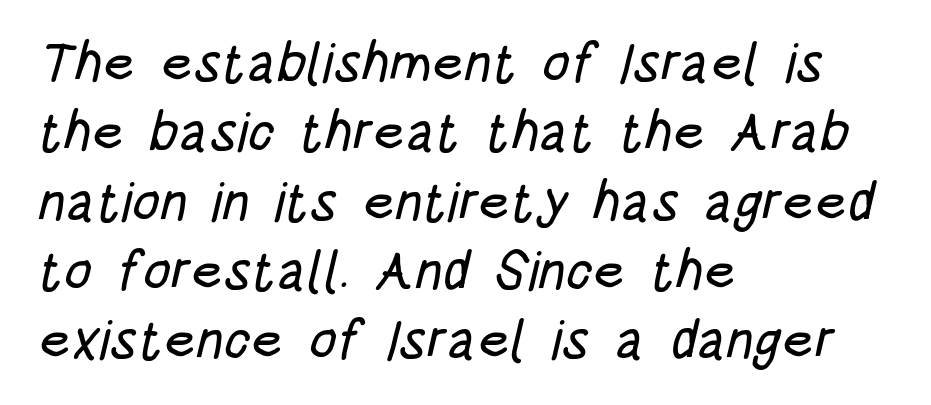
This sample uses a sans-serif face. One-word summary of the alignment: left. Each letter keeps its own natural width here, so spacing adapts to shape. The designer left line spacing at the default. Here the glyphs are tracked normally, forming tight word shapes.
